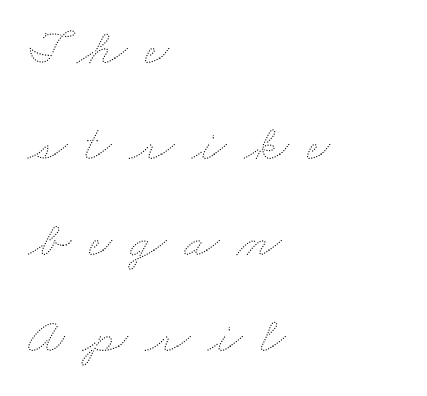
Bare-footed words on every line. Honestly, the letter spacing is so wide it's the main thing you notice. This rendering uses left alignment, leaving the right contour irregular. The weight would be labelled regular, book, light, or lighter still.
